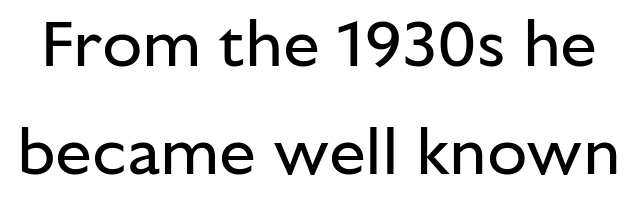
{"serif": "no", "italic": "no", "bold": "no", "weight": "regular", "width": "normal", "stroke_contrast": "low", "x_height": "medium", "monospaced": "no", "underline": "no", "line_spacing": "normal", "line_spacing_ratio": 1.64, "letter_spacing": "normal", "letter_spacing_em": 0.0, "glyph_px": 66}
